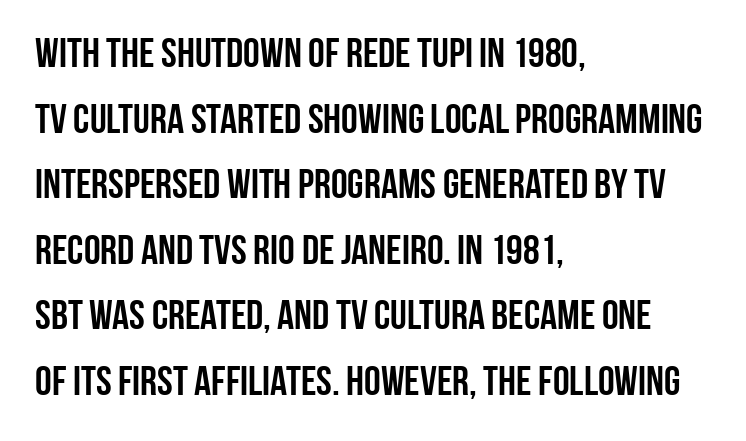
Q: Is the text italic (slanted)? A: No, it is upright.
Q: Is the typeface a serif or a sans-serif typeface? A: Sans-serif.
Q: Is the text underlined? A: No.
Q: How is the paragraph aligned? A: Left-aligned.
Q: Is the spacing between letters normal or unusually wide? A: Normal.
Q: Is the spacing between lines tight, normal or loose? A: Normal.
Q: Width (condensed, normal, or wide)? A: Condensed.
Q: Stroke contrast? A: Low.
Q: x-height? A: Large.
Q: Monospaced? A: No.
